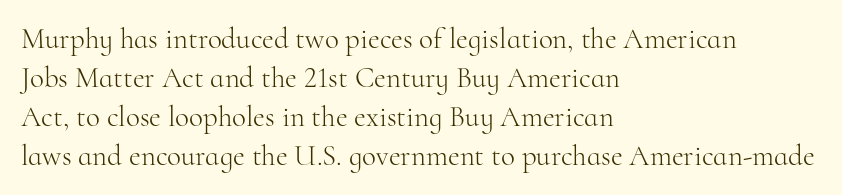
If you measured baseline to baseline, you'd find a middling distance. Casual observation: everything's shoved over to the left. The gaps between neighbouring characters are ordinary and unremarkable. The passage shown is typed in a proportional face where columns would drift. Notice how the stems are strictly vertical — no italics here.
